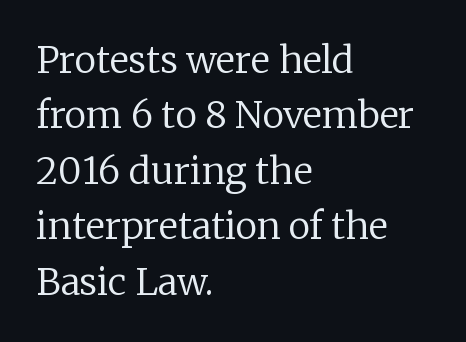
Plain, unruled lines of type. Short note: letters normally spaced. Whoever set this chose a conventional vertical rhythm. The rendering uses natural spacing where letterforms have individual widths. The letters carry serifs — small finishing strokes at the ends of their stems.
